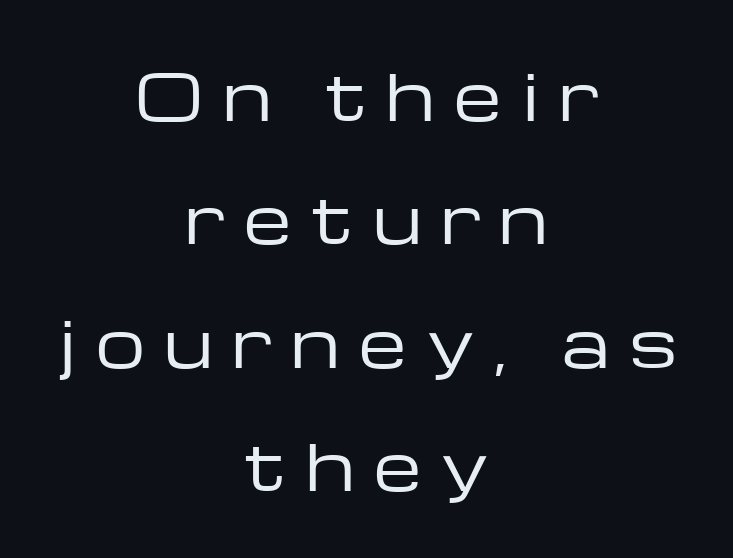
Q: Is the text bold? A: No.
Q: Is the text italic (slanted)? A: No, it is upright.
Q: Is the typeface a serif or a sans-serif typeface? A: Sans-serif.
Q: Is the text underlined? A: No.
Q: How is the paragraph aligned? A: Centered.
Q: Is the spacing between letters normal or unusually wide? A: Unusually wide.
Q: Is the spacing between lines tight, normal or loose? A: Loose.
Q: Width (condensed, normal, or wide)? A: Wide.
Q: Stroke contrast? A: Low.
Q: x-height? A: Medium.
Q: Monospaced? A: No.
